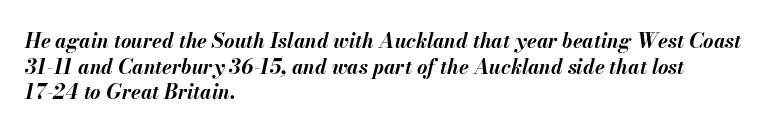
The image shows 20 px bold type, italic (leaning right); set left-aligned, normal line spacing (1.28x), normal letter spacing, not underlined.
